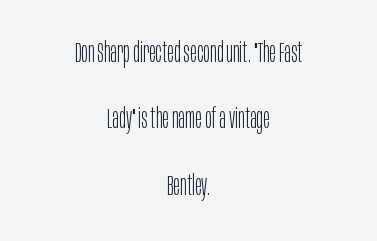
{"serif": "no", "italic": "no", "bold": "no", "weight": "light", "width": "condensed", "stroke_contrast": "low", "x_height": "large", "monospaced": "no", "underline": "no", "align": "center", "line_spacing": "loose", "line_spacing_ratio": 2.37, "letter_spacing": "normal", "letter_spacing_em": 0.0, "glyph_px": 28}
